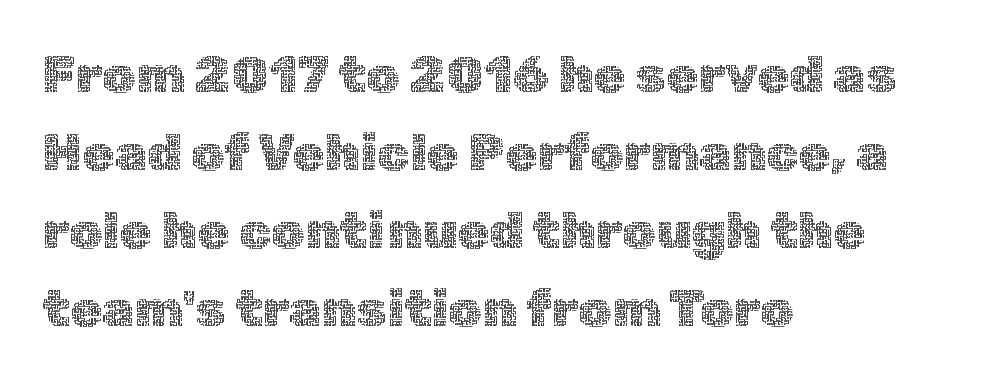
{"italic": "no", "bold": "no", "weight": "thin", "width": "normal", "x_height": "medium", "monospaced": "no", "underline": "no", "align": "left", "line_spacing": "normal", "line_spacing_ratio": 1.5, "letter_spacing": "normal", "letter_spacing_em": 0.0, "glyph_px": 52}
